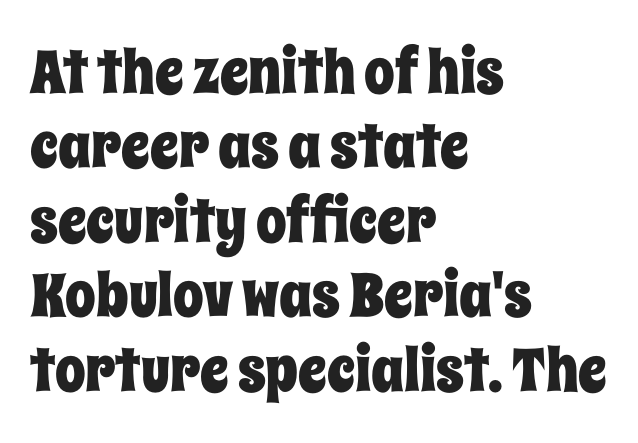
{"italic": "no", "width": "condensed", "stroke_contrast": "low", "x_height": "large", "monospaced": "no", "underline": "no", "align": "left", "line_spacing_ratio": 1.22, "letter_spacing": "normal", "letter_spacing_em": 0.0, "glyph_px": 61}
